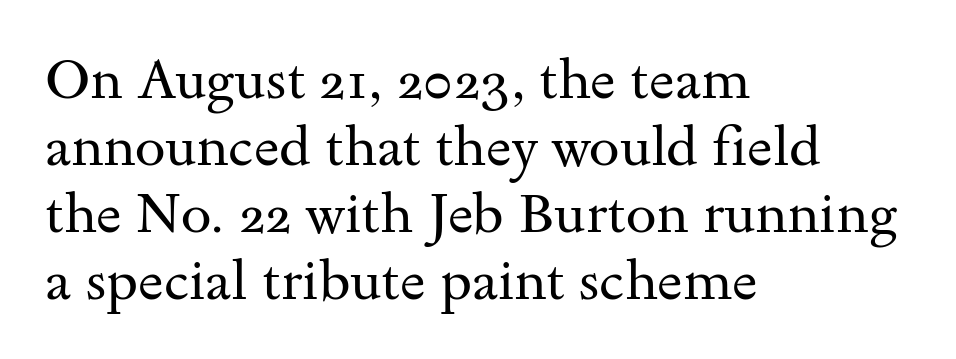
The image shows 55 px regular-weight, wide serif type, upright; set left-aligned, line spacing 1.22x, normal letter spacing, not underlined; medium stroke contrast and a small x-height.
